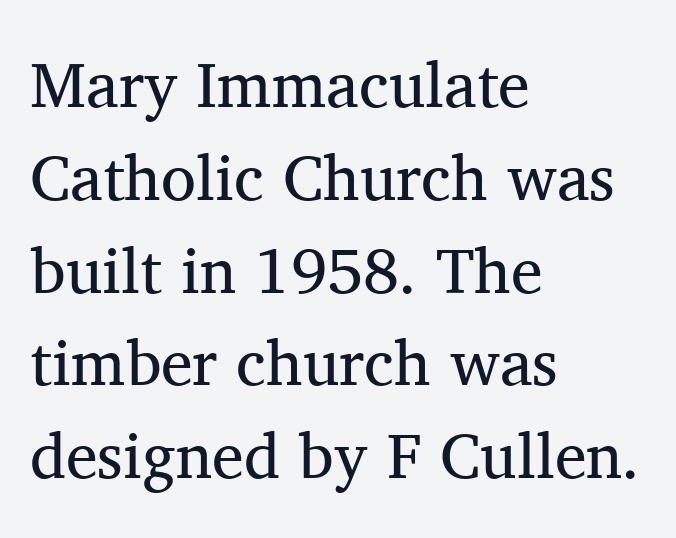
Q: Is the text bold? A: No.
Q: Is the text italic (slanted)? A: No, it is upright.
Q: Is the typeface a serif or a sans-serif typeface? A: Serif.
Q: Is the text underlined? A: No.
Q: How is the paragraph aligned? A: Left-aligned.
Q: Is the spacing between letters normal or unusually wide? A: Normal.
Q: Is the spacing between lines tight, normal or loose? A: Normal.
Q: Width (condensed, normal, or wide)? A: Normal.
Q: Stroke contrast? A: Medium.
Q: x-height? A: Medium.
Q: Monospaced? A: No.
